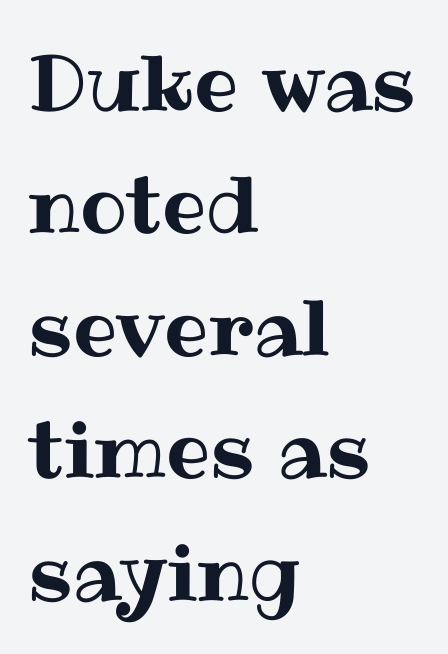
{"italic": "no", "width": "normal", "stroke_contrast": "medium", "x_height": "medium", "monospaced": "no", "underline": "no", "align": "left", "line_spacing": "normal", "line_spacing_ratio": 1.57, "letter_spacing": "normal", "letter_spacing_em": 0.0, "glyph_px": 78}
